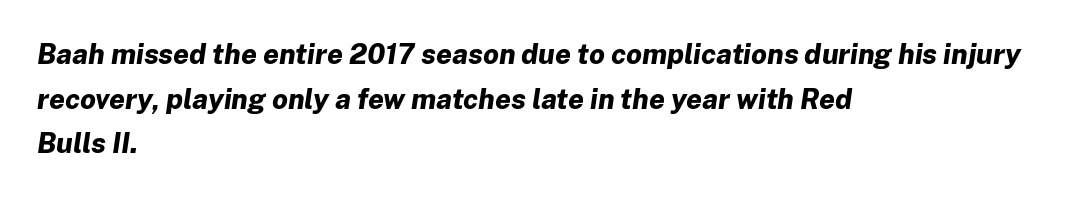
A dark, heavy texture on the line: the type is bold. In terms of letterspacing, this is plain default setting. Normally led — the rows are evenly, conventionally spaced. The passage shown is typed in a proportional face where columns would drift. Check under the words: just untouched page.
